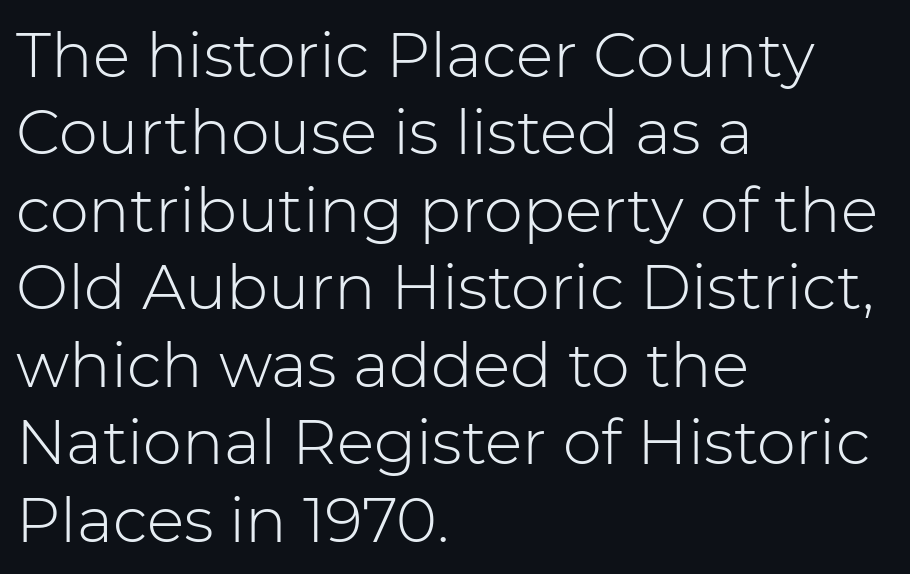
Q: Is the text bold? A: No.
Q: Is the text italic (slanted)? A: No, it is upright.
Q: Is the typeface a serif or a sans-serif typeface? A: Sans-serif.
Q: Is the text underlined? A: No.
Q: How is the paragraph aligned? A: Left-aligned.
Q: Is the spacing between letters normal or unusually wide? A: Normal.
Q: Is the spacing between lines tight, normal or loose? A: Normal.
Q: Width (condensed, normal, or wide)? A: Normal.
Q: Stroke contrast? A: Low.
Q: x-height? A: Medium.
Q: Monospaced? A: No.
